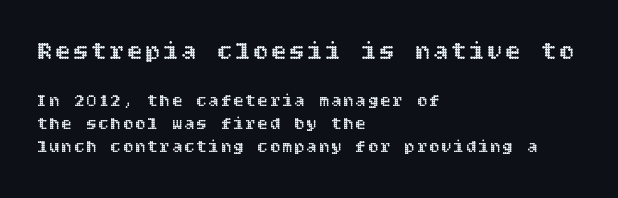
This rendering uses left alignment, leaving the right contour irregular. The space beneath each line is pristine and unruled. Compared with typical paragraphs, the rows here are spaced about the same. Visually, the top section dominates because its glyphs are scaled up. This is the regular roman posture of the typeface.
